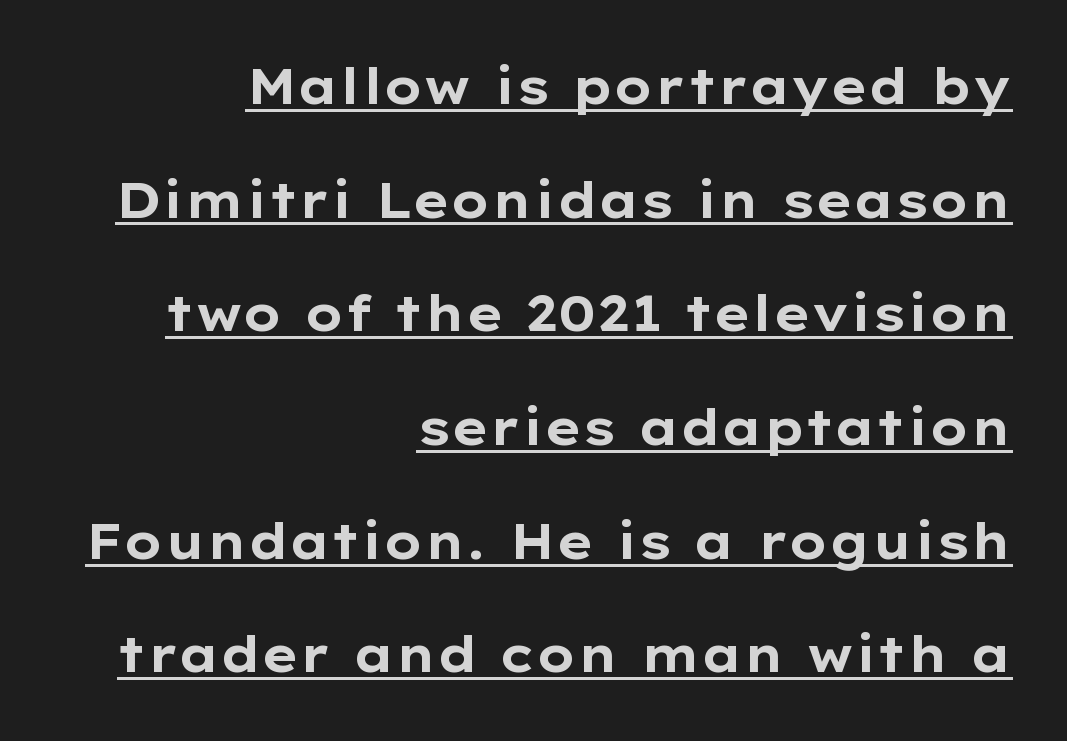
{"serif": "no", "italic": "no", "bold": "yes", "weight": "bold", "width": "wide", "stroke_contrast": "low", "x_height": "medium", "monospaced": "no", "underline": "yes", "align": "right", "line_spacing": "loose", "line_spacing_ratio": 2.32, "letter_spacing": "normal", "letter_spacing_em": 0.0, "glyph_px": 49}
